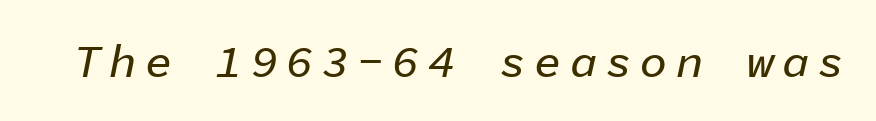
Q: Is the text italic (slanted)? A: Yes, it leans right by about 11 degrees.
Q: Is the text underlined? A: No.
Q: Width (condensed, normal, or wide)? A: Normal.
Q: Stroke contrast? A: Low.
Q: x-height? A: Medium.
Q: Monospaced? A: Yes.
